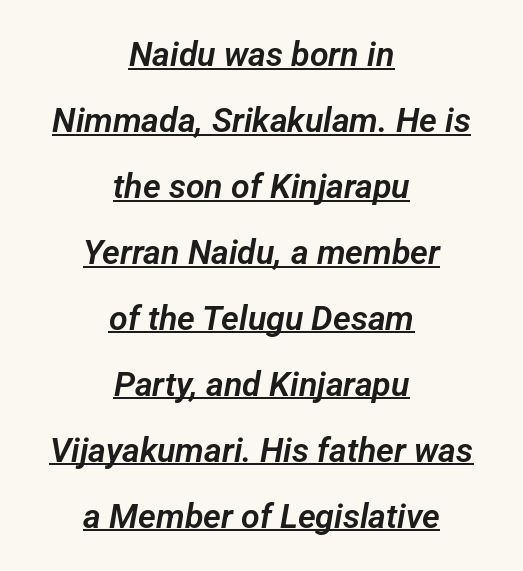
{"serif": "no", "width": "normal", "stroke_contrast": "low", "x_height": "medium", "monospaced": "no", "underline": "yes", "align": "center", "line_spacing": "loose", "line_spacing_ratio": 1.94, "letter_spacing": "normal", "letter_spacing_em": 0.0, "glyph_px": 34}
